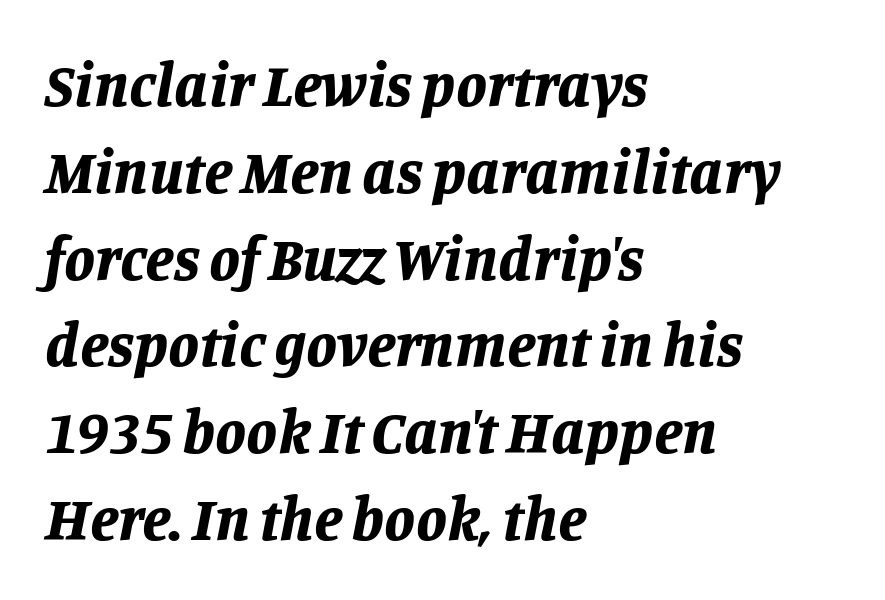
The setting favours the left margin, as ordinary paragraphs usually do. Rendered with sloped, italic letterforms. Students, observe: this is what conventionally led text looks like. The characters look thick and weighty, a clear bold. How are the letters spaced? Ordinarily, with no added tracking. Character widths vary here, with narrow letters taking less room than wide ones.
